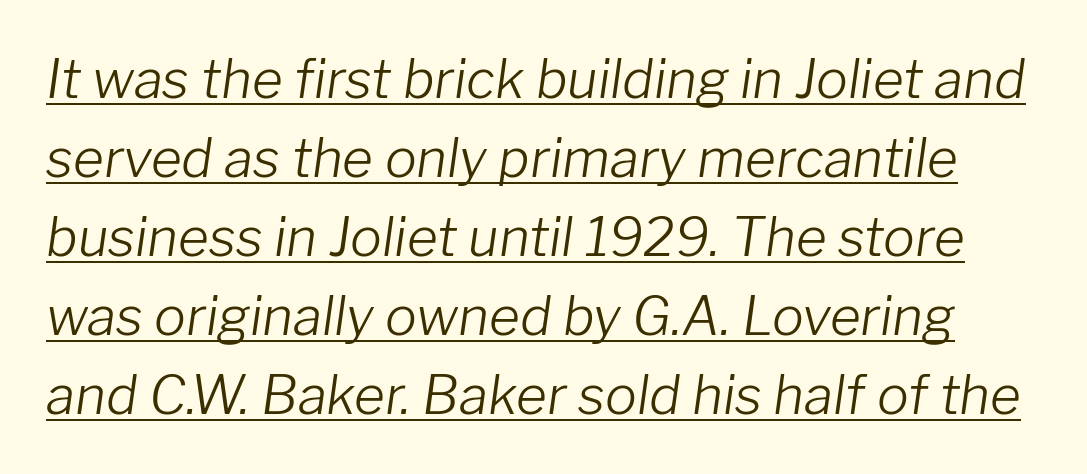
{"italic": "yes", "lean": "right", "slant_degrees": 8, "bold": "no", "weight": "light", "width": "normal", "stroke_contrast": "low", "x_height": "medium", "monospaced": "no", "underline": "yes", "line_spacing": "normal", "line_spacing_ratio": 1.49, "letter_spacing": "normal", "letter_spacing_em": 0.0, "glyph_px": 53}
